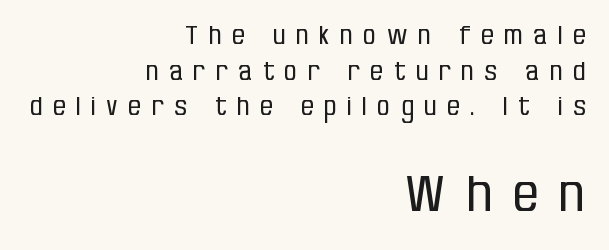
{"serif": "no", "italic": "no", "bold": "no", "weight": "regular", "width": "condensed", "stroke_contrast": "low", "x_height": "large", "monospaced": "no", "underline": "no", "align": "right", "line_spacing": "normal", "line_spacing_ratio": 1.43, "letter_spacing": "wide", "letter_spacing_em": 0.43, "larger_block": "second", "size_ratio": 2.0, "glyph_px": 50}
